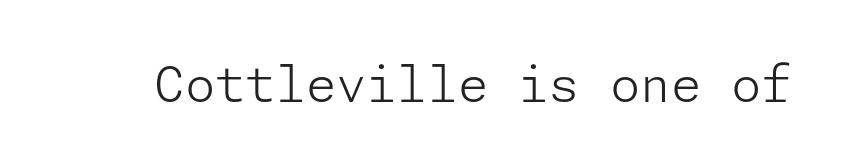
Q: Is the text bold? A: No.
Q: Is the text italic (slanted)? A: No, it is upright.
Q: Is the typeface a serif or a sans-serif typeface? A: Sans-serif.
Q: Is the text underlined? A: No.
Q: Is the spacing between letters normal or unusually wide? A: Normal.
Q: Width (condensed, normal, or wide)? A: Normal.
Q: Stroke contrast? A: Low.
Q: x-height? A: Medium.
